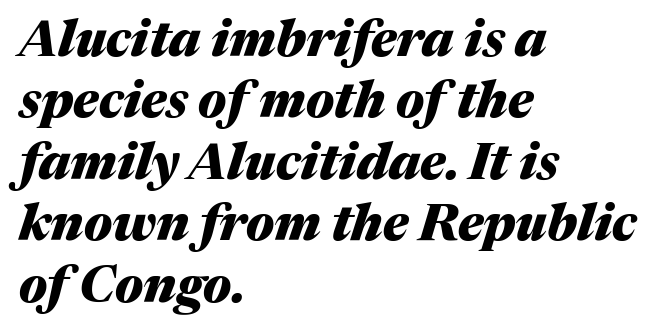
The image shows 50 px heavy type, italic (leaning right); set left-aligned, line spacing 1.23x, normal letter spacing, not underlined; medium stroke contrast and a medium x-height.
